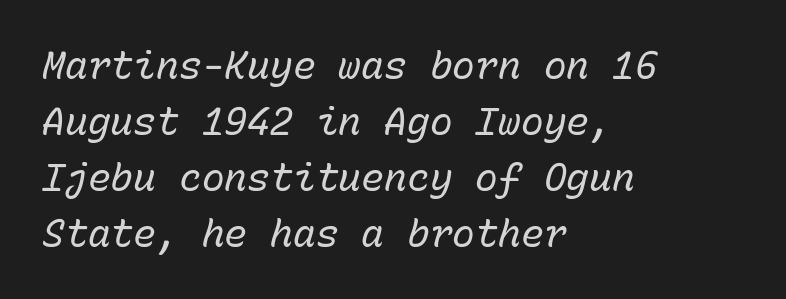
A typesetter would call this monospace, since all characters share one set width. How are the letters spaced? Ordinarily, with no added tracking. The typesetting does not lean heavy: it is not bold. Short and long lines alike share a common starting point at left. You can tell it's italic because the verticals aren't actually vertical. If you measured baseline to baseline, you'd find a middling distance.
